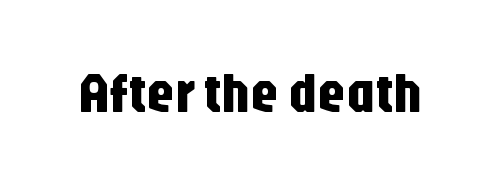
{"serif": "no", "italic": "no", "width": "condensed", "stroke_contrast": "low", "x_height": "large", "monospaced": "no", "underline": "no", "letter_spacing": "normal", "letter_spacing_em": 0.0, "glyph_px": 57}
